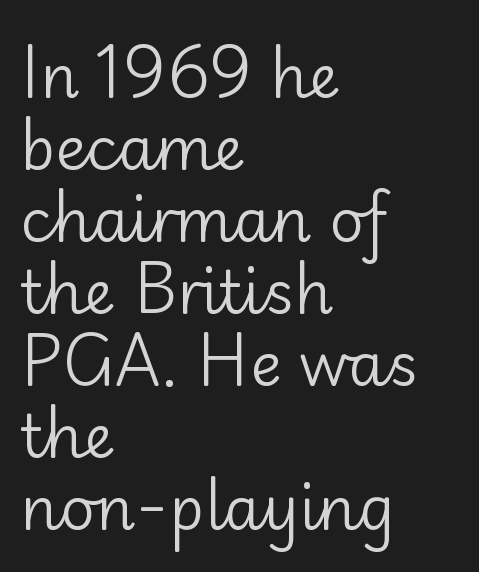
Q: Is the text bold? A: No.
Q: Is the text italic (slanted)? A: No, it is upright.
Q: Is the typeface a serif or a sans-serif typeface? A: Sans-serif.
Q: Is the text underlined? A: No.
Q: How is the paragraph aligned? A: Left-aligned.
Q: Is the spacing between letters normal or unusually wide? A: Normal.
Q: Width (condensed, normal, or wide)? A: Normal.
Q: Stroke contrast? A: Low.
Q: x-height? A: Small.
Q: Monospaced? A: No.
